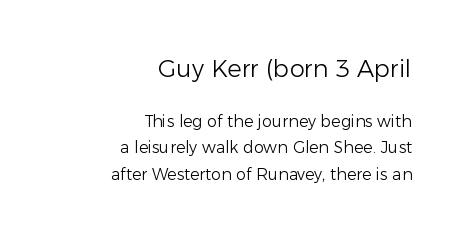
Weight: not bold — regular or lighter. Does the leading feel generous? No, just average. Posture: upright roman. Typeset ragged left — the right edge is the straight one. Scale decreases going downward across the two blocks.
